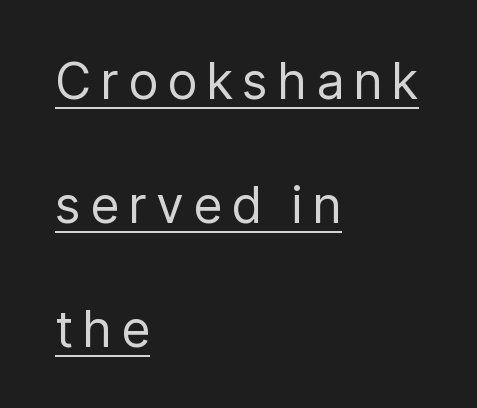
Emphasis is given by a line drawn under the lettering. This sample trades compactness for vertical openness between lines. A typesetter would mark this as roman, not italic. Heaviness? Minimal to ordinary, like unemphasized prose. Spacing verdict: proportional, widths tailored to each character.
